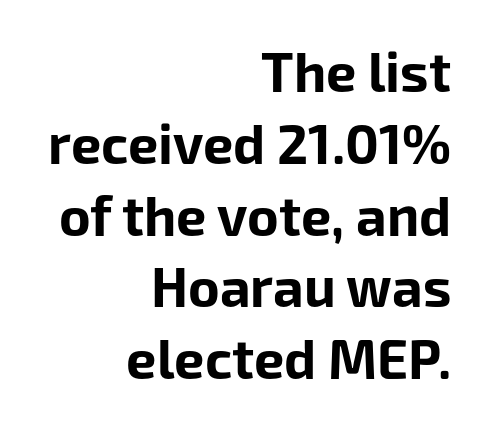
The image shows 54 px bold sans-serif type, upright; set right-aligned, normal line spacing (1.33x), normal letter spacing, not underlined; low stroke contrast and a medium x-height.
